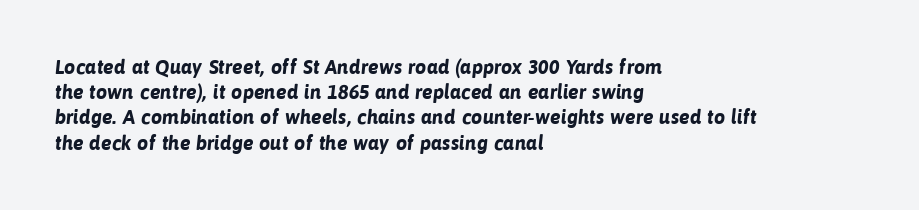
The rag falls on the right side of this text block. Check under the words: just untouched page. Evenly set lines give the paragraph a standard silhouette. A dark, heavy texture on the line: the type is bold. Tracking value appears to be zero — textbook default spacing.
